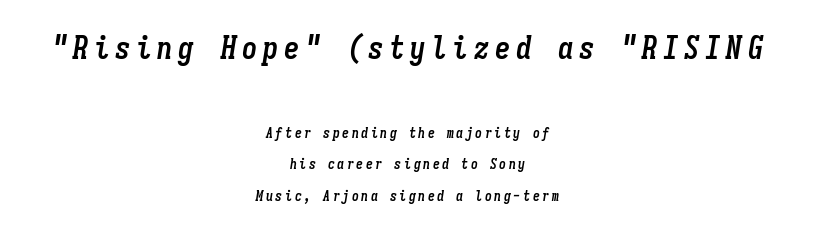
Q: Is the text bold? A: Yes.
Q: Is the text italic (slanted)? A: Yes, it leans right by about 9 degrees.
Q: Is the text underlined? A: No.
Q: How is the paragraph aligned? A: Centered.
Q: Is the spacing between lines tight, normal or loose? A: Loose.
Q: Which block of text is set in a larger size, the first (top) or the second (bottom)? A: The first (top) one.
Q: Width (condensed, normal, or wide)? A: Condensed.
Q: Stroke contrast? A: Low.
Q: x-height? A: Medium.
Q: Monospaced? A: Yes.
